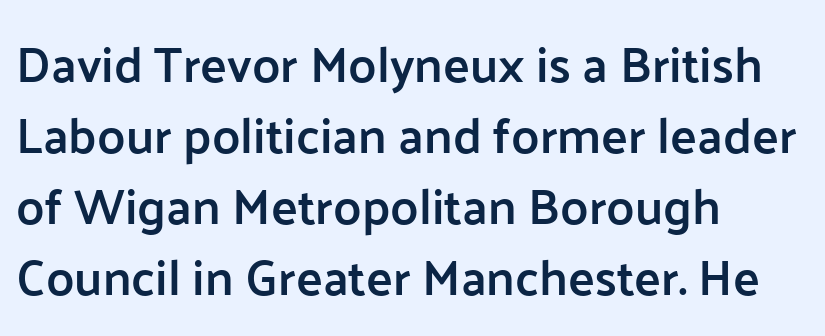
Q: Is the text bold? A: Semi-bold.
Q: Is the text italic (slanted)? A: No, it is upright.
Q: Is the typeface a serif or a sans-serif typeface? A: Sans-serif.
Q: Is the text underlined? A: No.
Q: How is the paragraph aligned? A: Left-aligned.
Q: Is the spacing between letters normal or unusually wide? A: Normal.
Q: Is the spacing between lines tight, normal or loose? A: Normal.
Q: Width (condensed, normal, or wide)? A: Normal.
Q: Stroke contrast? A: Low.
Q: x-height? A: Medium.
Q: Monospaced? A: No.
